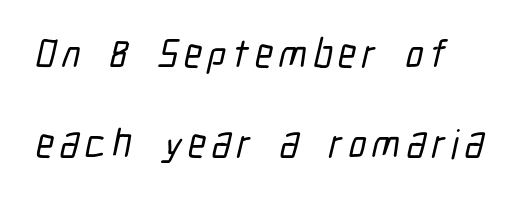
Q: Is the typeface a serif or a sans-serif typeface? A: Sans-serif.
Q: Is the text underlined? A: No.
Q: How is the paragraph aligned? A: Left-aligned.
Q: Is the spacing between lines tight, normal or loose? A: Loose.
Q: Width (condensed, normal, or wide)? A: Condensed.
Q: Stroke contrast? A: Low.
Q: x-height? A: Medium.
Q: Monospaced? A: No.
